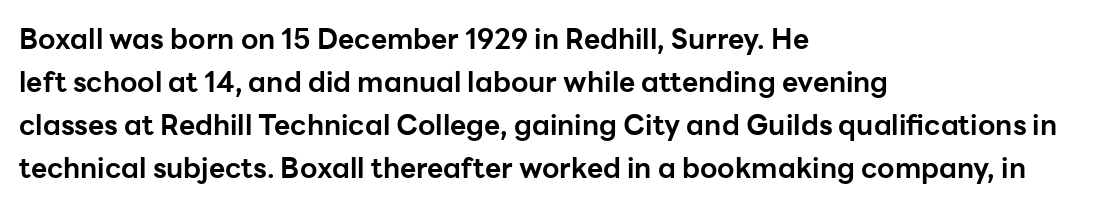
You can tell from the bare stems that sans-serif type was used. Note the varied advance widths — an 'i' is clearly narrower than an 'm'. Does the leading feel generous? No, just average. The passage shown has conventional tracking throughout. Each row of text sits above clean, open space. A roman cut, with each character standing at attention.
